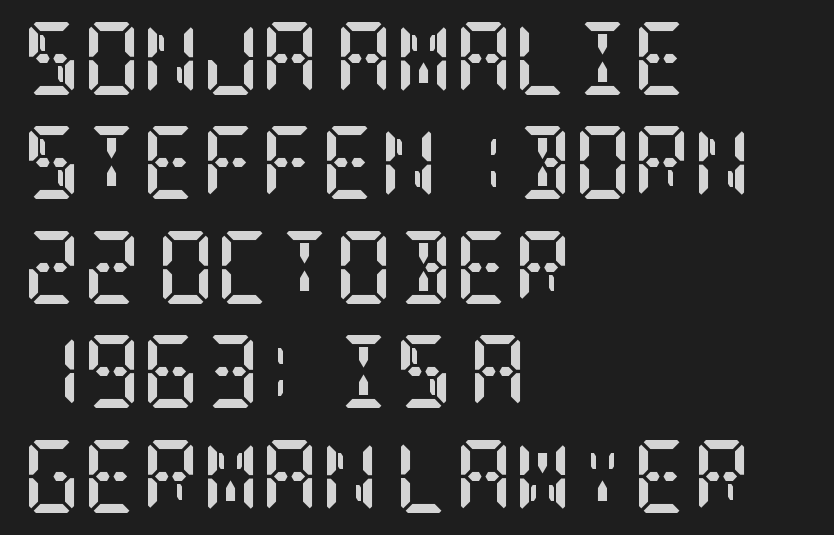
{"serif": "yes", "italic": "no", "bold": "yes", "weight": "semibold", "width": "condensed", "stroke_contrast": "low", "x_height": "large", "underline": "no", "align": "left", "line_spacing": "normal", "line_spacing_ratio": 1.43, "letter_spacing": "normal", "letter_spacing_em": 0.0, "glyph_px": 73}
